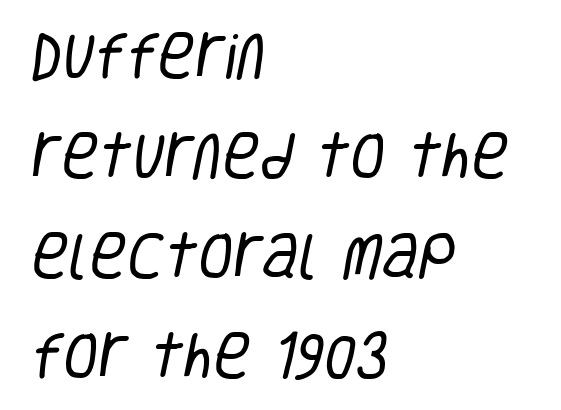
The image shows 51 px regular-weight, condensed sans-serif type; set left-aligned, loose line spacing (1.96x), normal letter spacing, not underlined; low stroke contrast and a large x-height.
